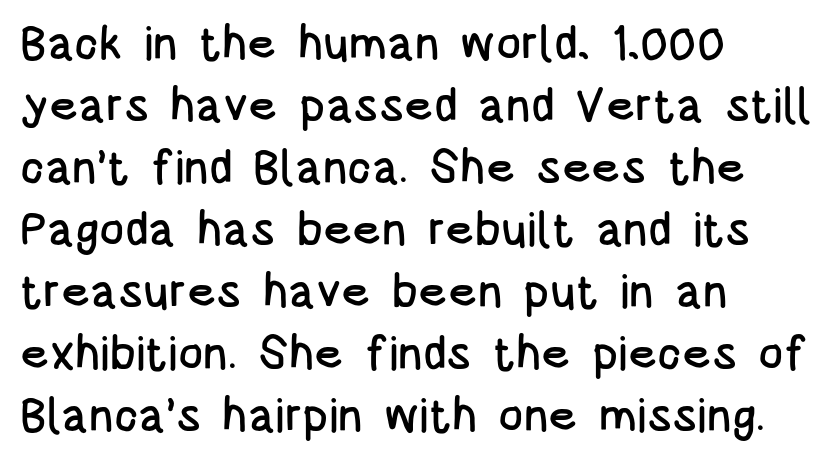
The image shows 47 px condensed sans-serif type, upright; set left-aligned, normal line spacing (1.32x), normal letter spacing, not underlined; low stroke contrast and a large x-height.
